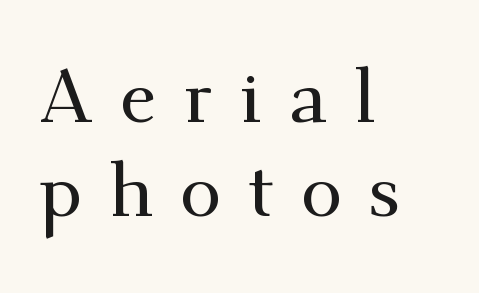
{"serif": "yes", "italic": "no", "width": "normal", "stroke_contrast": "medium", "x_height": "small", "monospaced": "no", "underline": "no", "align": "left", "line_spacing": "normal", "line_spacing_ratio": 1.25, "letter_spacing": "wide", "letter_spacing_em": 0.36, "glyph_px": 75}
